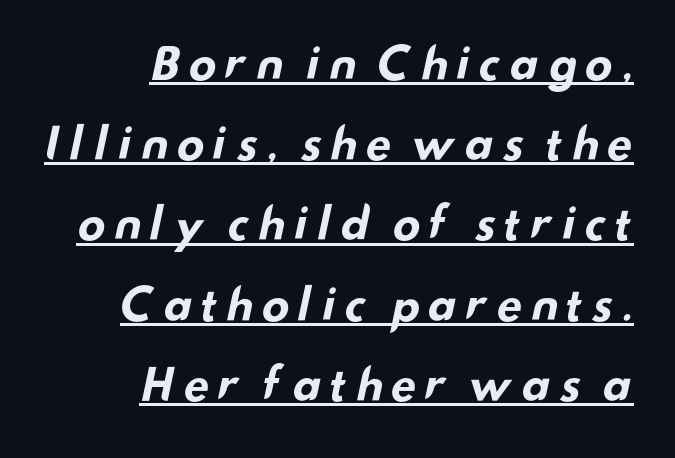
The image shows 42 px bold, wide sans-serif type; set right-aligned, loose line spacing (1.91x), underlined; low stroke contrast and a small x-height.
